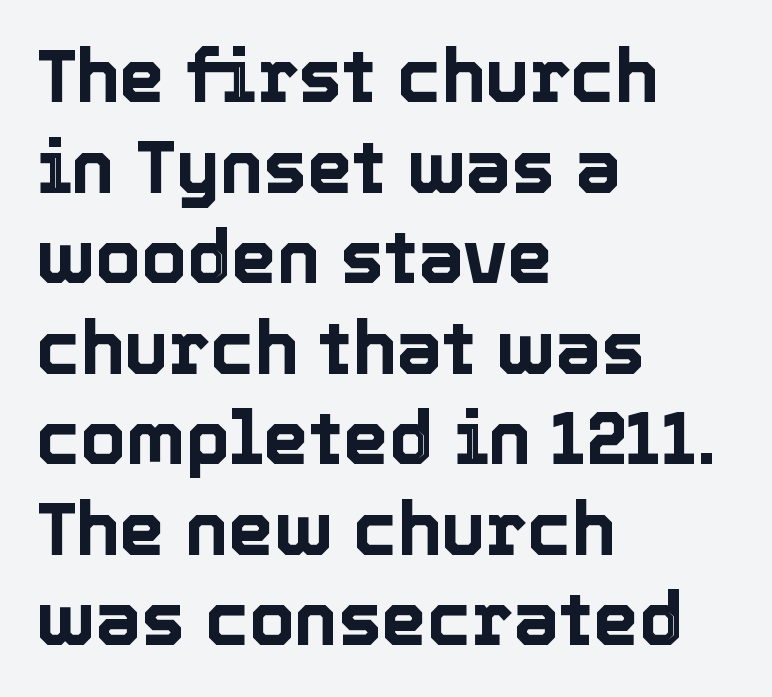
{"italic": "no", "width": "normal", "x_height": "medium", "monospaced": "no", "underline": "no", "align": "left", "line_spacing_ratio": 1.24, "letter_spacing": "normal", "letter_spacing_em": 0.0, "glyph_px": 73}
